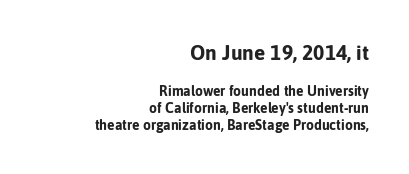
The image shows 21 px bold type, upright; set right-aligned, line spacing 1.21x, normal letter spacing, not underlined; the first (top) block is 1.5x larger.
